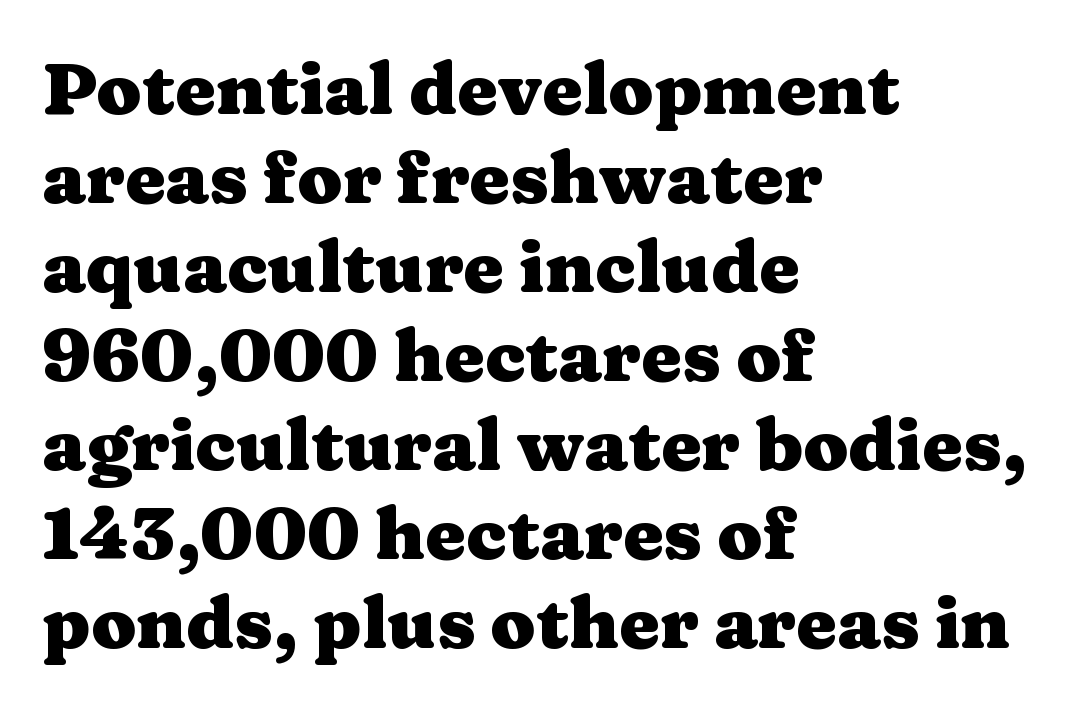
{"serif": "yes", "italic": "no", "bold": "yes", "weight": "heavy", "width": "wide", "stroke_contrast": "medium", "x_height": "medium", "monospaced": "no", "underline": "no", "align": "left", "line_spacing_ratio": 1.22, "letter_spacing": "normal", "letter_spacing_em": 0.0, "glyph_px": 73}
